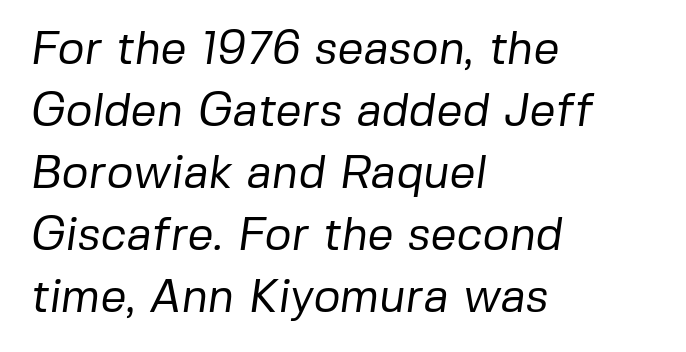
This block has exactly the height ordinary leading produces. Are there feet on the stems? There aren't — it's a sans. The rendering uses natural spacing where letterforms have individual widths. A clean baseline with only descenders dipping below it. Between one letter and the next there's only the usual sliver of space.
